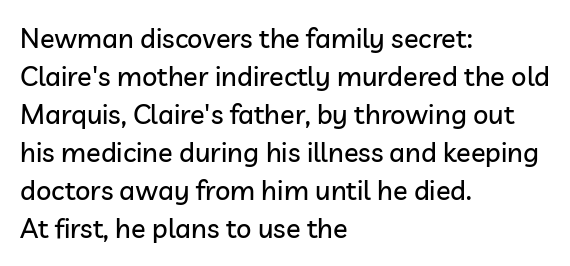
Q: Is the text italic (slanted)? A: No, it is upright.
Q: Is the text underlined? A: No.
Q: How is the paragraph aligned? A: Left-aligned.
Q: Is the spacing between letters normal or unusually wide? A: Normal.
Q: Is the spacing between lines tight, normal or loose? A: Normal.
